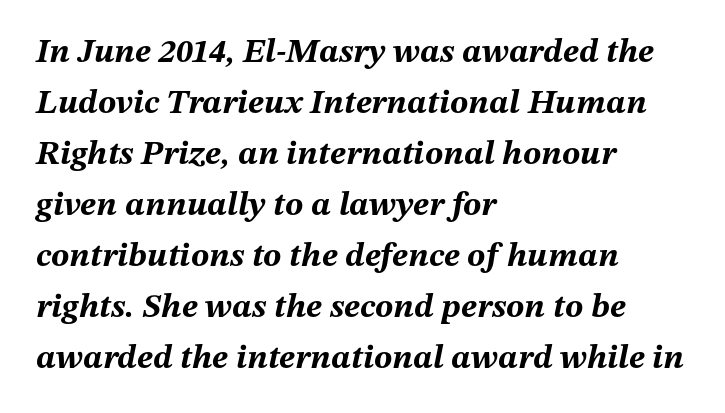
This sample has the flowing, uneven cadence of proportional lettering. Where is the straight margin? On the left. The letters are bold, with thick, heavy strokes. This sample keeps an unexceptional amount of space between lines. Words appear dense and cohesive because spacing is normal. The letters are slanted; this is an italic face.
